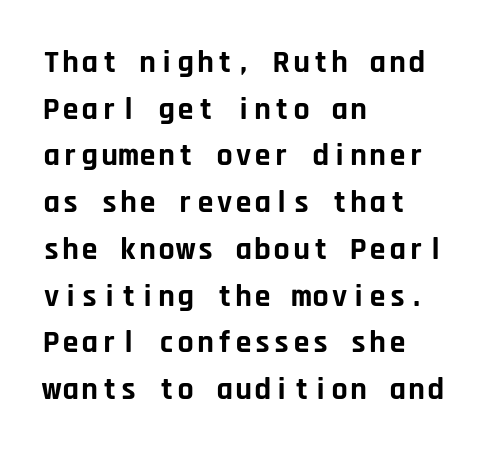
{"serif": "no", "italic": "no", "bold": "yes", "weight": "bold", "width": "normal", "stroke_contrast": "low", "x_height": "large", "monospaced": "yes", "underline": "no", "align": "left", "line_spacing": "normal", "line_spacing_ratio": 1.46, "letter_spacing": "normal", "letter_spacing_em": 0.0, "glyph_px": 32}
